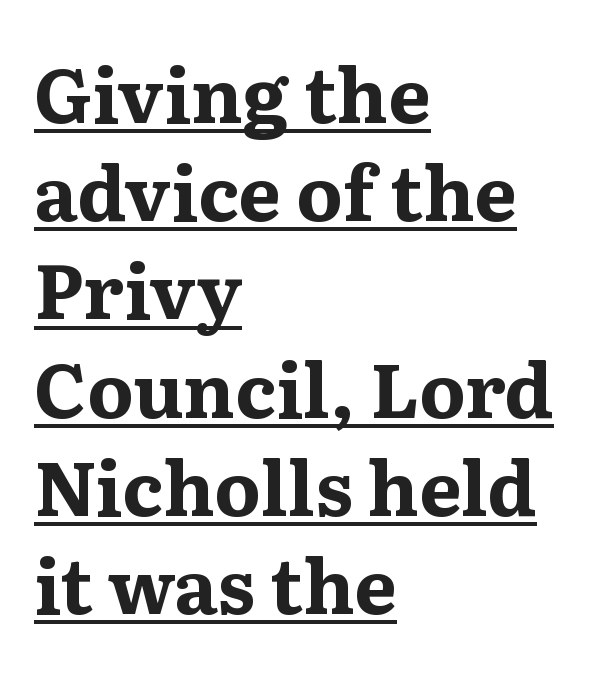
The characters display serif detailing at their extremities. Emphasis by weight is at full strength: bold. Observe the ordinary spacing: letters are neighbours, not strangers. Somebody hit Ctrl+U on this one — the words are underlined. Do the letters lean? They stand straight.
